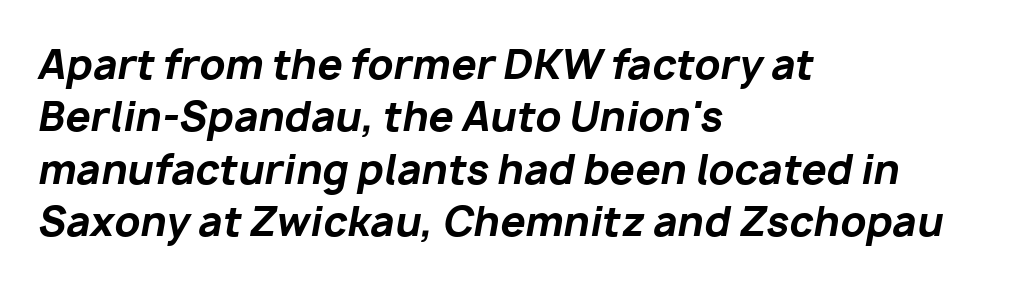
The image shows 40 px bold type, italic (leaning right); set left-aligned, normal line spacing (1.31x), normal letter spacing, not underlined; low stroke contrast and a medium x-height.
